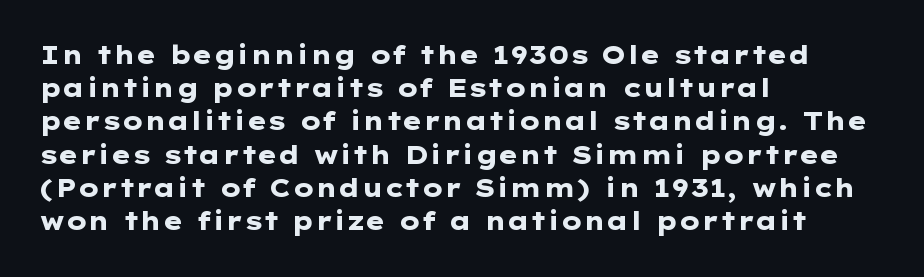
{"italic": "no", "bold": "yes", "underline": "no", "align": "left", "line_spacing": "normal", "line_spacing_ratio": 1.33, "letter_spacing": "normal", "letter_spacing_em": 0.0, "glyph_px": 25}
